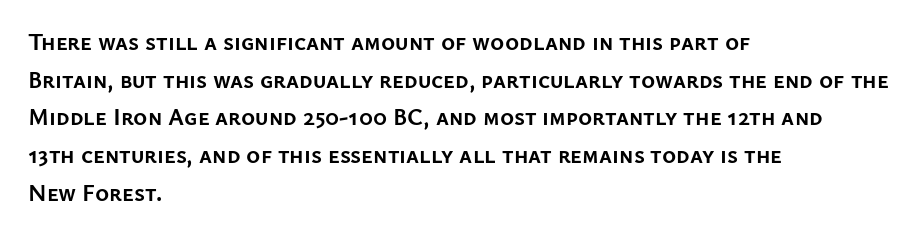
{"italic": "no", "bold": "yes", "underline": "no", "align": "left", "line_spacing": "normal", "line_spacing_ratio": 1.57, "letter_spacing": "normal", "letter_spacing_em": 0.0, "glyph_px": 24}
